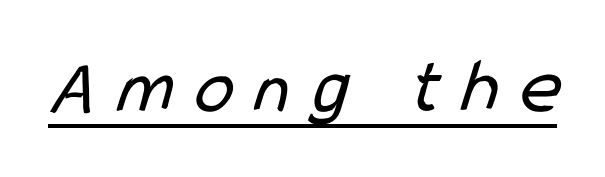
Q: Is the text bold? A: No.
Q: Is the typeface a serif or a sans-serif typeface? A: Sans-serif.
Q: Is the text underlined? A: Yes.
Q: Is the spacing between letters normal or unusually wide? A: Unusually wide.
Q: Width (condensed, normal, or wide)? A: Condensed.
Q: Stroke contrast? A: Low.
Q: x-height? A: Medium.
Q: Monospaced? A: No.
